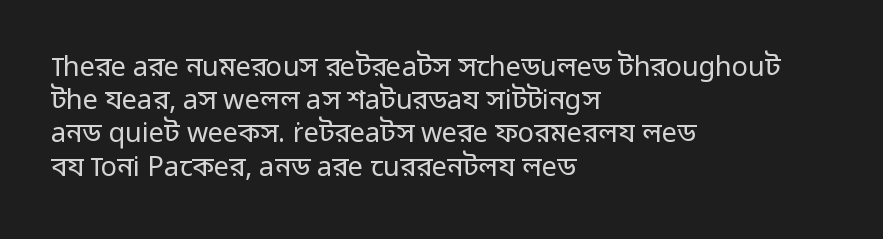
{"italic": "no", "bold": "no", "underline": "no", "align": "left", "line_spacing_ratio": 1.23, "letter_spacing": "normal", "letter_spacing_em": 0.0, "glyph_px": 27}
